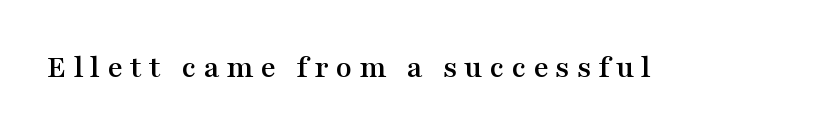
Q: Is the text italic (slanted)? A: No, it is upright.
Q: Is the typeface a serif or a sans-serif typeface? A: Serif.
Q: Is the text underlined? A: No.
Q: Is the spacing between letters normal or unusually wide? A: Unusually wide.
Q: Width (condensed, normal, or wide)? A: Wide.
Q: Stroke contrast? A: Medium.
Q: x-height? A: Medium.
Q: Monospaced? A: No.
